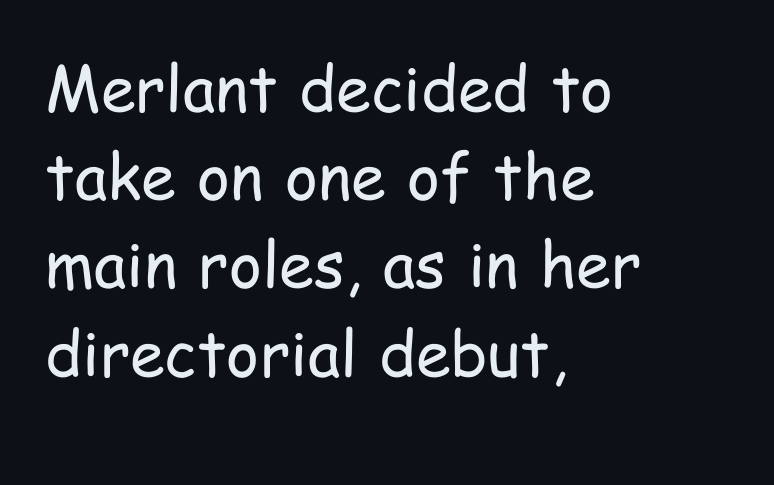
{"serif": "no", "italic": "no", "bold": "no", "weight": "regular", "width": "condensed", "stroke_contrast": "low", "x_height": "medium", "monospaced": "no", "underline": "no", "align": "left", "line_spacing": "normal", "line_spacing_ratio": 1.4, "letter_spacing": "normal", "letter_spacing_em": 0.0, "glyph_px": 63}
